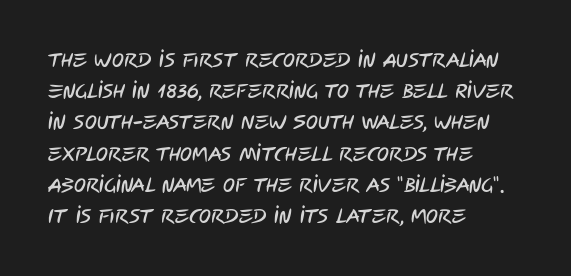
{"underline": "no", "align": "left", "line_spacing": "normal", "line_spacing_ratio": 1.56, "letter_spacing": "normal", "letter_spacing_em": 0.0, "glyph_px": 20}
